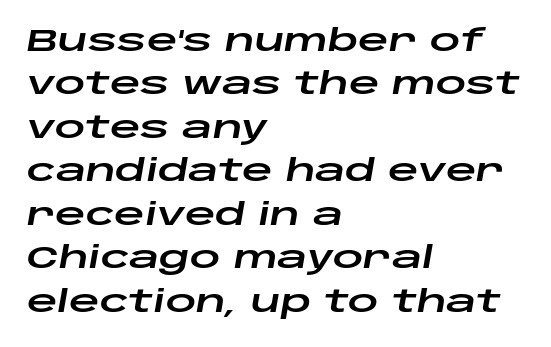
Q: Is the text italic (slanted)? A: Yes, it leans right by about 10 degrees.
Q: Is the text underlined? A: No.
Q: How is the paragraph aligned? A: Left-aligned.
Q: Is the spacing between letters normal or unusually wide? A: Normal.
Q: Is the spacing between lines tight, normal or loose? A: Normal.
Q: Width (condensed, normal, or wide)? A: Wide.
Q: Stroke contrast? A: Low.
Q: x-height? A: Large.
Q: Monospaced? A: No.
